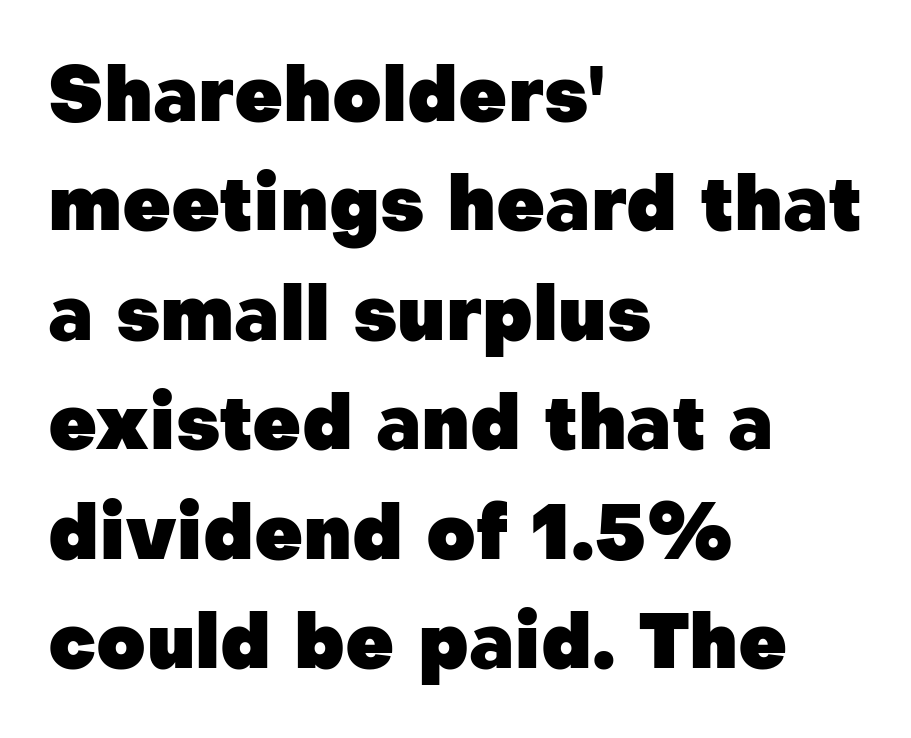
This sample has the flowing, uneven cadence of proportional lettering. Typographically, this falls in the sans-serif category. No word sits above an underline. Tracking value appears to be zero — textbook default spacing. The typesetter chose a ragged-right arrangement here. Posture: upright roman.
